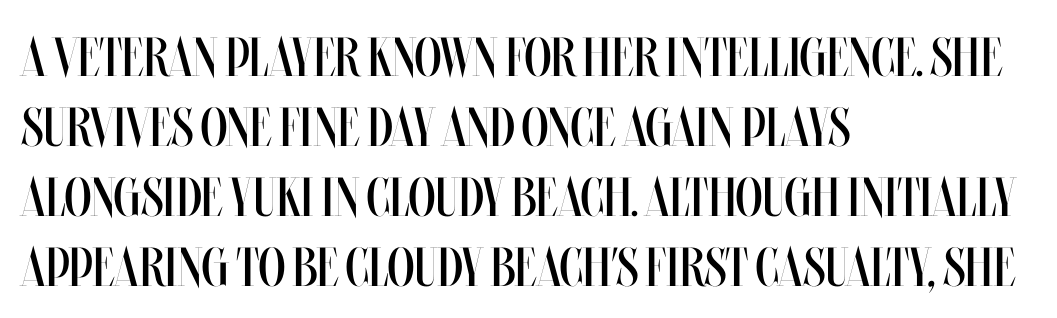
Spacing verdict: proportional, widths tailored to each character. Rule under the text: the space is simply empty. Casual observation: everything's shoved over to the left. Vertical stems look standard width or narrower in stroke. Upright lettering throughout. Spacing between characters is what you'd get straight out of the box.
